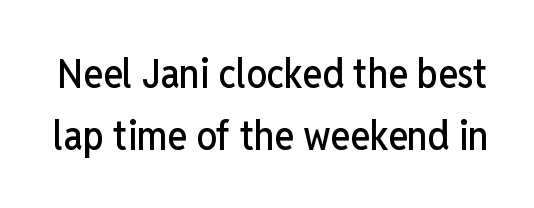
{"serif": "no", "italic": "no", "width": "condensed", "stroke_contrast": "low", "x_height": "medium", "monospaced": "no", "underline": "no", "line_spacing": "normal", "line_spacing_ratio": 1.51, "letter_spacing": "normal", "letter_spacing_em": 0.0, "glyph_px": 41}
